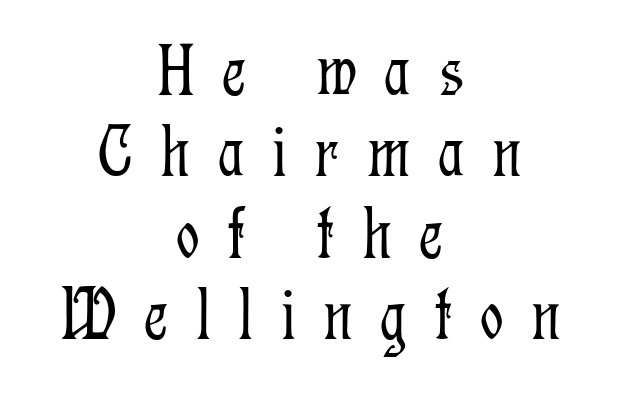
No italicization has been applied; the sample stays upright. Unlike a clean sans, this face finishes its strokes with serifs. The strokes are not fattened; the text isn't bold. Note the varied advance widths — an 'i' is clearly narrower than an 'm'. In terms of leading, this rendering errs on the cramped side. The type is letterspaced generously, with wide tracking.
